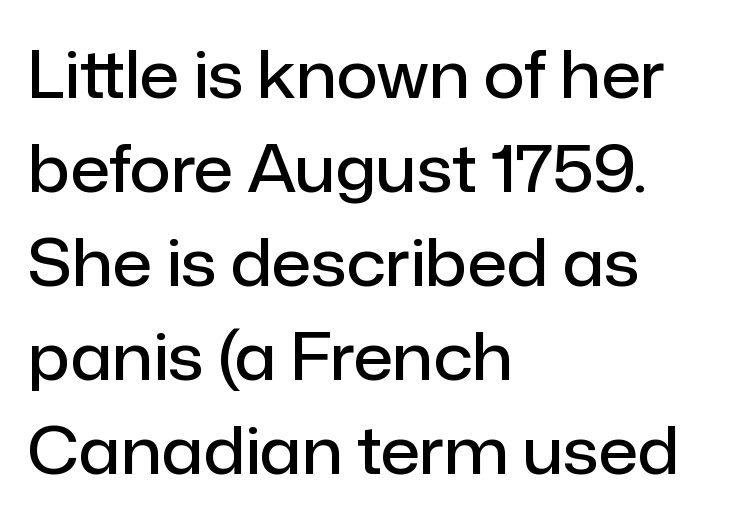
Nope, no serifs anywhere on these letters. Here the designer chose a conventional face with non-uniform glyph widths. Vertical strokes here are truly vertical. The leading is moderate, giving the passage an even texture. Letters rest on an invisible, unmarked baseline. There is no visible air inserted between adjacent glyphs.
